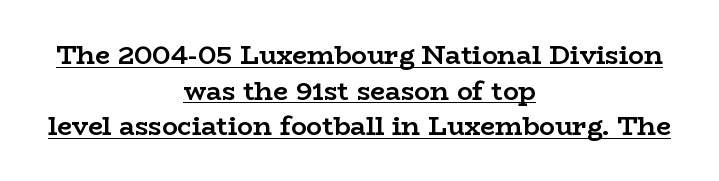
Q: Is the text bold? A: Yes.
Q: Is the text italic (slanted)? A: No, it is upright.
Q: Is the text underlined? A: Yes.
Q: How is the paragraph aligned? A: Centered.
Q: Is the spacing between letters normal or unusually wide? A: Normal.
Q: Is the spacing between lines tight, normal or loose? A: Normal.
